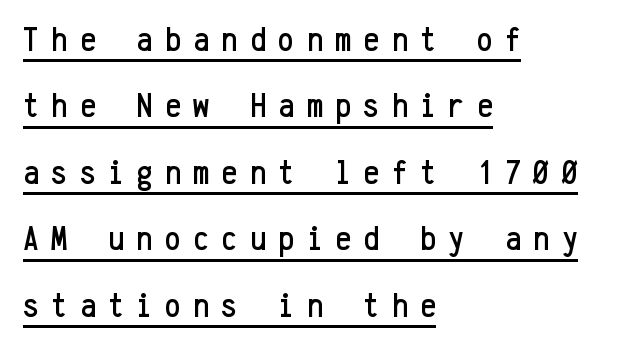
{"serif": "no", "italic": "no", "width": "condensed", "stroke_contrast": "low", "x_height": "medium", "monospaced": "yes", "underline": "yes", "align": "left", "line_spacing": "loose", "line_spacing_ratio": 1.9, "letter_spacing": "wide", "letter_spacing_em": 0.36, "glyph_px": 35}
